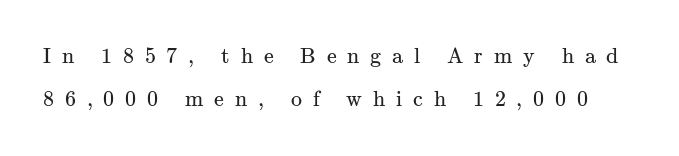
The image shows 22 px text type, upright; set loose line spacing (1.96x), unusually wide letter spacing (+0.49 em), not underlined.
